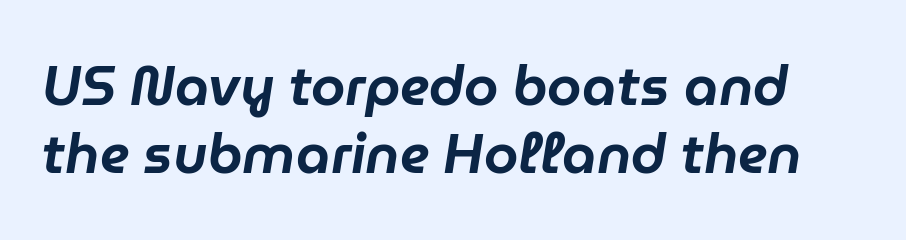
The passage shown is typed in a proportional face where columns would drift. The tracking reads as untouched default to a designer's eye. Any mark beneath the type? The region is blank. These lines were composed using italics.
